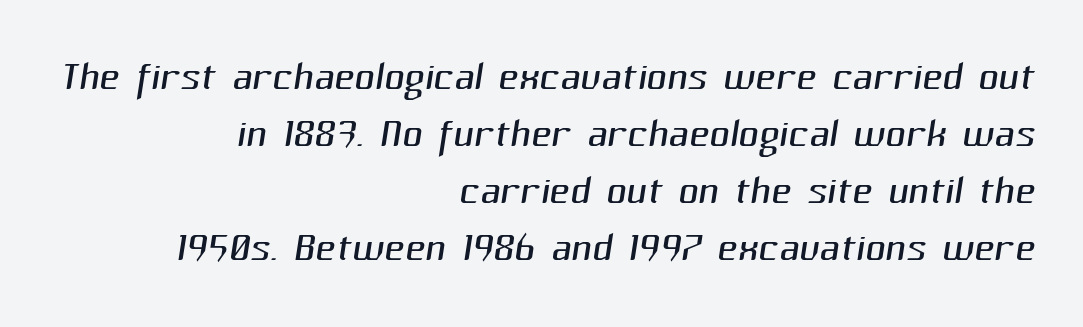
{"serif": "no", "bold": "no", "weight": "light", "width": "normal", "stroke_contrast": "medium", "x_height": "medium", "monospaced": "no", "underline": "no", "align": "right", "line_spacing": "tight", "line_spacing_ratio": 1.02, "letter_spacing": "normal", "letter_spacing_em": 0.0, "glyph_px": 56}
